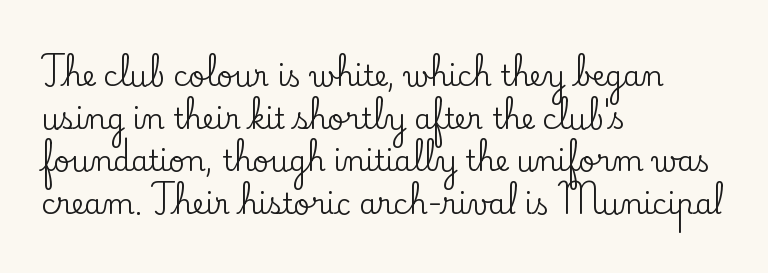
The image shows 28 px serif type, upright; set left-aligned, normal line spacing (1.52x), normal letter spacing, not underlined; low stroke contrast and a small x-height.
